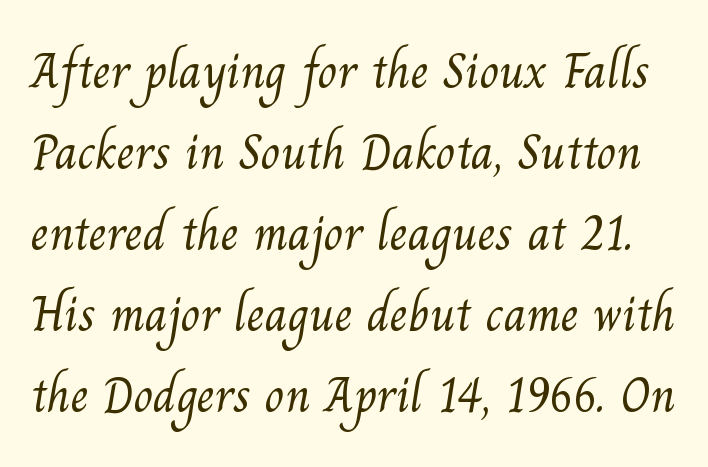
Q: Is the text bold? A: No.
Q: Is the typeface a serif or a sans-serif typeface? A: Serif.
Q: Is the text underlined? A: No.
Q: Is the spacing between letters normal or unusually wide? A: Normal.
Q: Is the spacing between lines tight, normal or loose? A: Normal.
Q: Width (condensed, normal, or wide)? A: Normal.
Q: Stroke contrast? A: Medium.
Q: x-height? A: Small.
Q: Monospaced? A: No.
